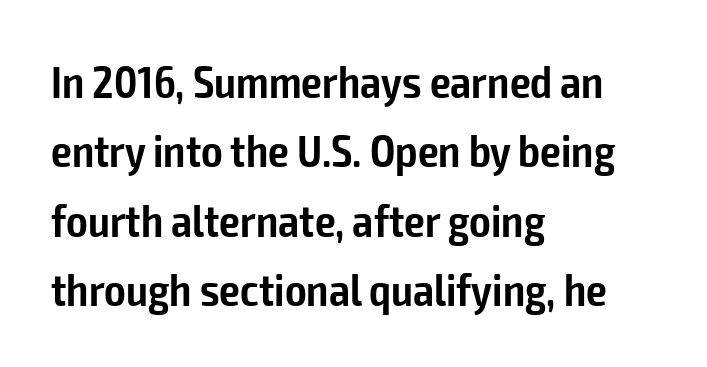
The zone under the glyphs is completely vacant. Semibold letterforms, between regular and bold. The rendering shows plain stroke endings on the letterforms — a sans-serif design. Characters follow at the spacing the type designer built in. This sample is left-justified, so line endings fall wherever the words run out. Each new line begins a customary step beneath the previous one.
